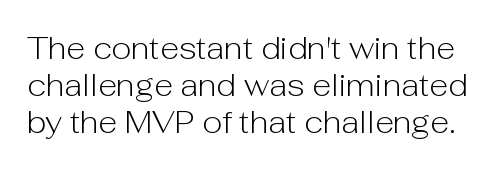
Lines of text with bare space underneath. No italicization has been applied; the sample stays upright. This rendering employs a face without finishing strokes, i.e., a sans-serif. The passage shown is not bold in any degree. Varying glyph widths throughout — classic text-font behaviour.
